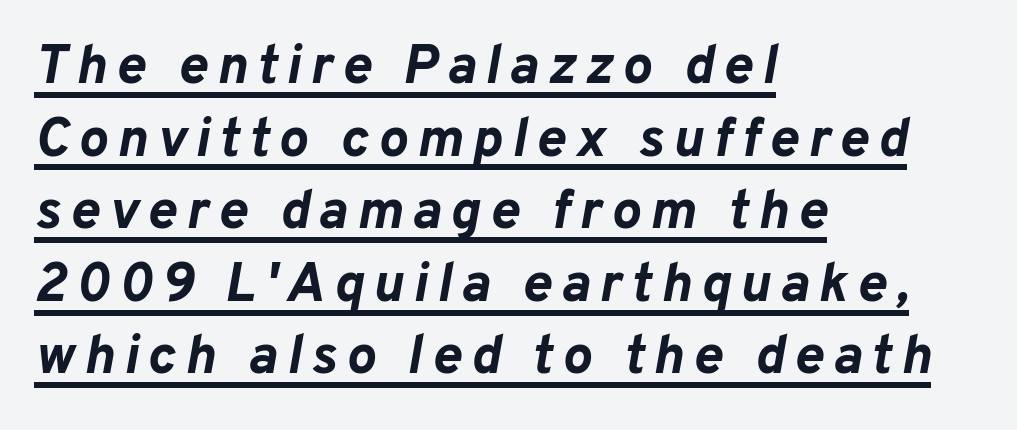
The image shows 55 px bold type, italic (leaning right); set left-aligned, normal line spacing (1.32x), underlined; low stroke contrast and a medium x-height.
